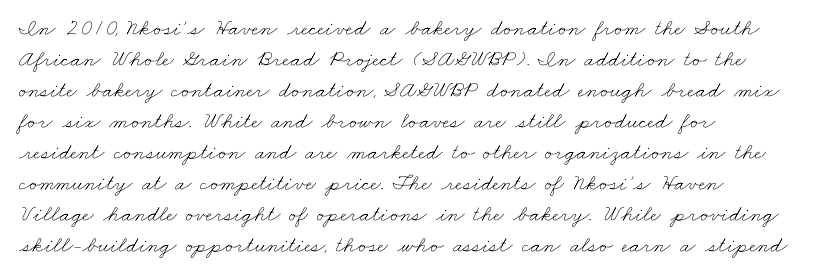
The vertical gap from one line to the next is medium. The letterforms sit at book weight or below. Underline: absent. All the whitespace from short lines collects on the right. The type is set solid horizontally, with unmodified tracking.
